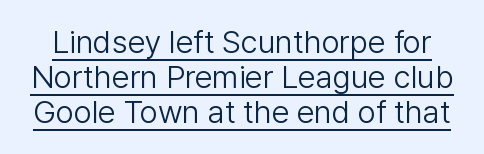
{"serif": "no", "italic": "no", "bold": "no", "weight": "light", "width": "normal", "stroke_contrast": "low", "x_height": "medium", "monospaced": "no", "underline": "yes", "line_spacing": "tight", "line_spacing_ratio": 1.1, "letter_spacing": "normal", "letter_spacing_em": 0.0, "glyph_px": 32}
